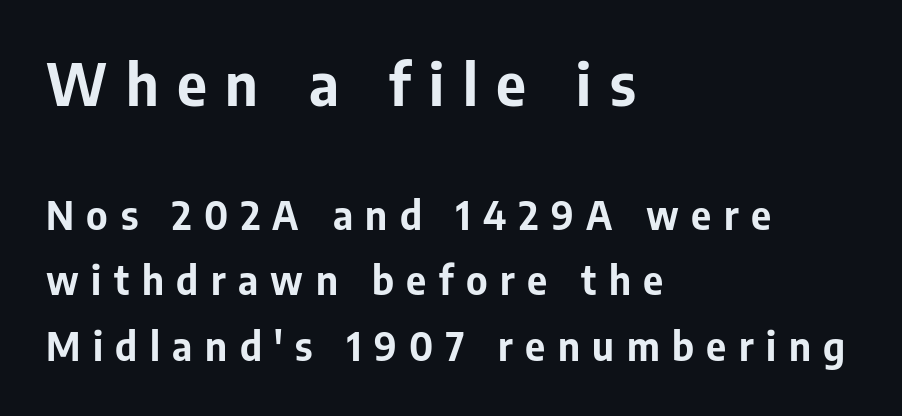
{"serif": "no", "italic": "no", "bold": "yes", "weight": "bold", "width": "normal", "stroke_contrast": "low", "x_height": "medium", "monospaced": "no", "underline": "no", "align": "left", "line_spacing": "normal", "line_spacing_ratio": 1.67, "letter_spacing": "wide", "letter_spacing_em": 0.32, "larger_block": "first", "size_ratio": 1.49, "glyph_px": 58}
